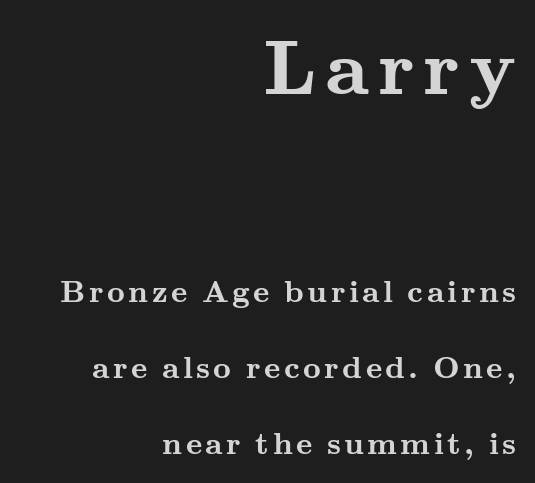
The image shows 78 px semibold, wide serif type, upright; set right-aligned, loose line spacing (2.45x), not underlined; the first (top) block is 2.52x larger; medium stroke contrast and a small x-height.
